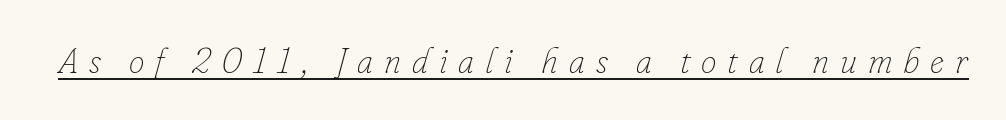
{"italic": "yes", "lean": "right", "slant_degrees": 16, "bold": "no", "weight": "thin", "width": "normal", "stroke_contrast": "low", "x_height": "small", "monospaced": "no", "underline": "yes", "letter_spacing": "wide", "letter_spacing_em": 0.31, "glyph_px": 35}
